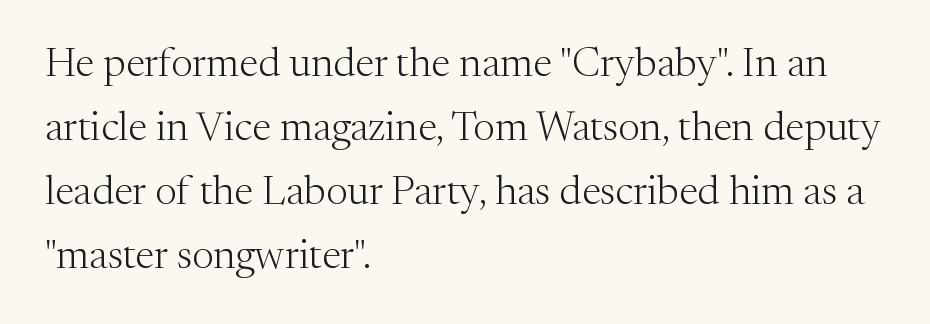
The image shows 41 px light serif type, upright; set left-aligned, normal line spacing (1.56x), normal letter spacing, not underlined; medium stroke contrast and a medium x-height.
